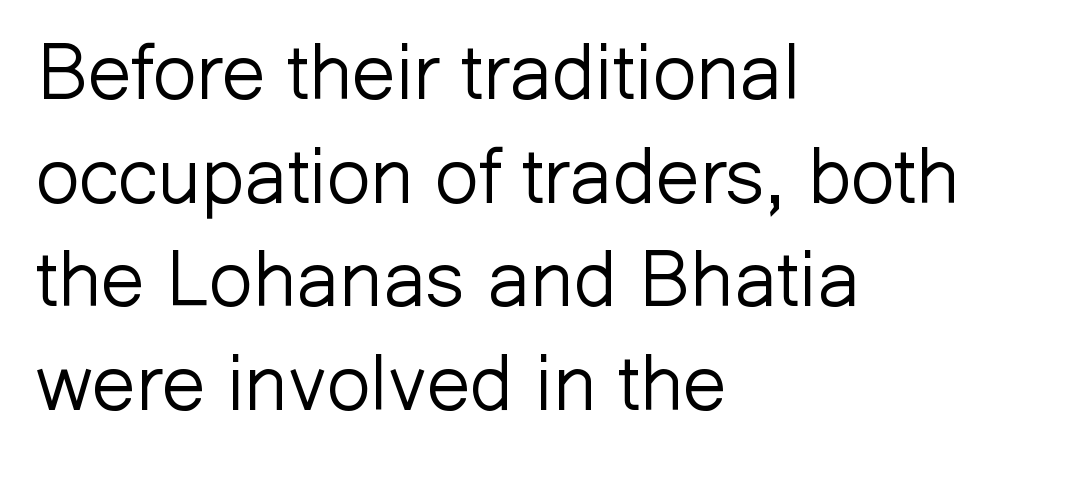
These lines are set flush left with a ragged right edge. The foot of each line stays bare and open. The vertical gap from one line to the next is medium. These glyphs show unthickened strokes, regular width or finer. The letters stand upright; this is a roman face.
